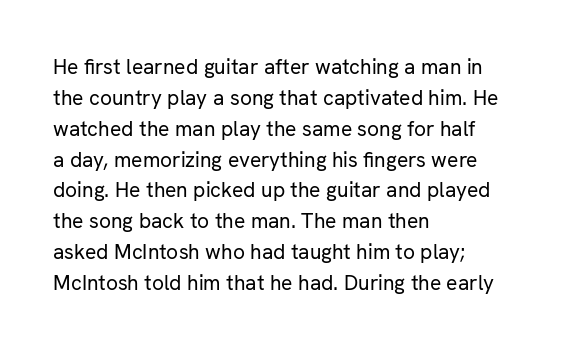
The image shows 21 px text type, upright; set left-aligned, normal line spacing (1.47x), normal letter spacing, not underlined.
